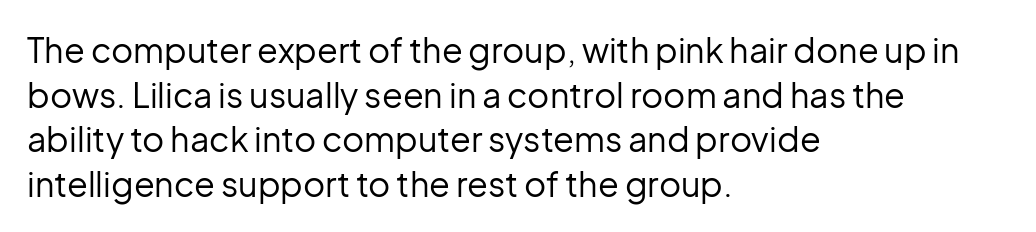
{"serif": "no", "italic": "no", "bold": "no", "weight": "regular", "width": "normal", "stroke_contrast": "low", "x_height": "medium", "monospaced": "no", "underline": "no", "align": "left", "line_spacing": "normal", "line_spacing_ratio": 1.31, "letter_spacing": "normal", "letter_spacing_em": 0.0, "glyph_px": 34}
